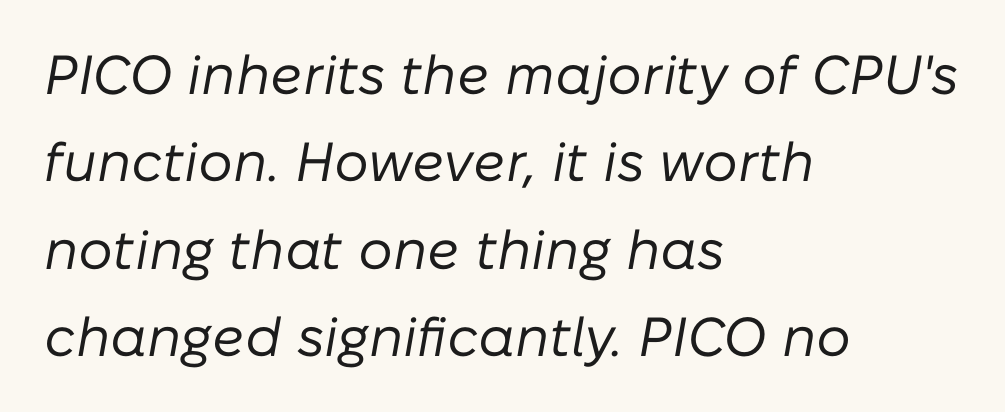
Q: Is the text bold? A: No.
Q: Is the text italic (slanted)? A: Yes, it leans right by about 10 degrees.
Q: Is the text underlined? A: No.
Q: How is the paragraph aligned? A: Left-aligned.
Q: Is the spacing between letters normal or unusually wide? A: Normal.
Q: Is the spacing between lines tight, normal or loose? A: Normal.
Q: Width (condensed, normal, or wide)? A: Normal.
Q: Stroke contrast? A: Low.
Q: x-height? A: Medium.
Q: Monospaced? A: No.
